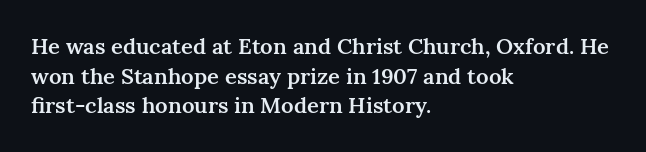
No word sits above an underline. Look at the stroke-to-counter ratio: somewhat heavy, a semibold. When letters stand straight like this, we call the style roman or upright. Observe the ordinary spacing: letters are neighbours, not strangers. The space between consecutive lines is moderate.
